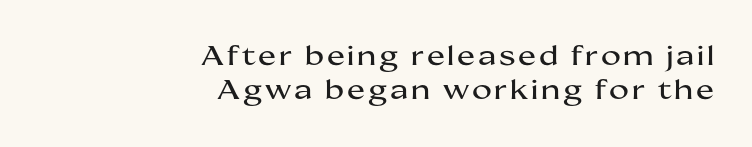
This rendering uses right alignment, leaving the left contour irregular. The axis of the letterforms is exactly vertical. Just letters on the line, the space beneath them empty. Each new line begins a customary step beneath the previous one.
